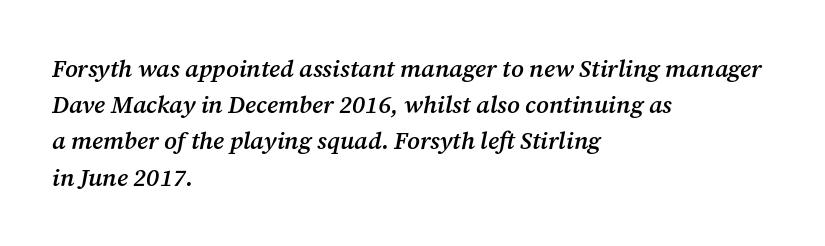
{"italic": "yes", "lean": "right", "slant_degrees": 12, "bold": "semi", "underline": "no", "align": "left", "line_spacing": "normal", "line_spacing_ratio": 1.51, "letter_spacing": "normal", "letter_spacing_em": 0.0, "glyph_px": 24}
